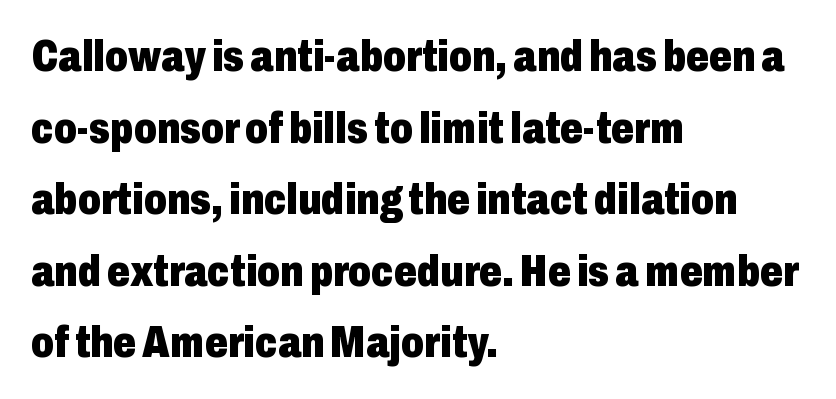
Q: Is the text bold? A: Yes.
Q: Is the text italic (slanted)? A: No, it is upright.
Q: Is the typeface a serif or a sans-serif typeface? A: Sans-serif.
Q: Is the text underlined? A: No.
Q: How is the paragraph aligned? A: Left-aligned.
Q: Is the spacing between letters normal or unusually wide? A: Normal.
Q: Is the spacing between lines tight, normal or loose? A: Normal.
Q: Width (condensed, normal, or wide)? A: Condensed.
Q: Stroke contrast? A: Low.
Q: x-height? A: Medium.
Q: Monospaced? A: No.
